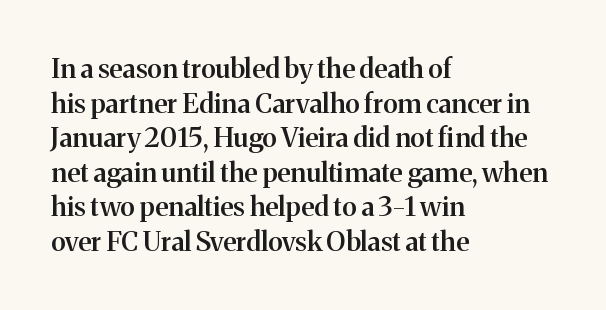
The image shows 27 px text type, upright; set left-aligned, normal line spacing (1.28x), normal letter spacing, not underlined.
